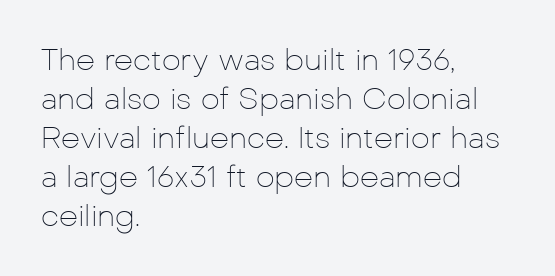
The line texture is even and compact thanks to regular tracking. A typesetter would call this proportional, since set widths differ per character. This rendering features lettering with no underline. The letters look calm and open, with moderate or lighter stems. Short and long lines alike share a common starting point at left. Look at the bottom of the vertical strokes: they stop flat, with no serifs.
